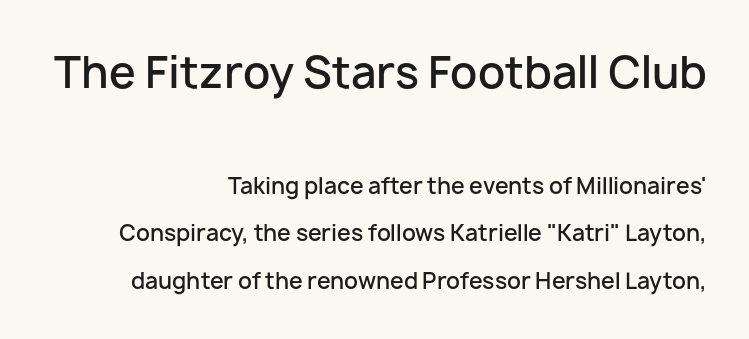
The type sits square on the baseline with zero lean. Is the type bold? Partly — it's a semibold, heavier than regular but not fully bold. This sample trades compactness for vertical openness between lines. The face used here is proportionally spaced, like ordinary book or web type. Does extra space separate the letters? No, they use regular spacing. Each line ends at the same right margin while the left side varies.
